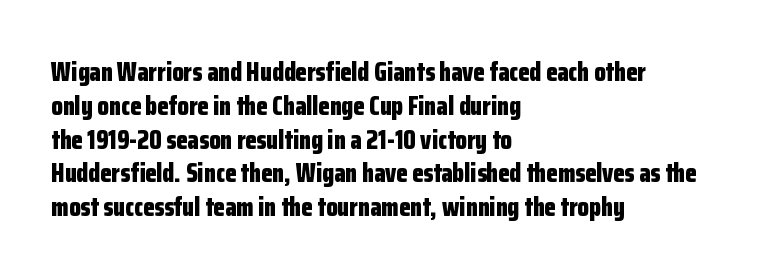
Notice how the stems are strictly vertical — no italics here. The passage shown is emphatically bold. Students, observe: this is what conventionally led text looks like. You could call the tracking neutral — neither tight nor loose. The ragged edge is on the right, which tells us the setting is flush left. Descenders are the only things crossing below the line.
